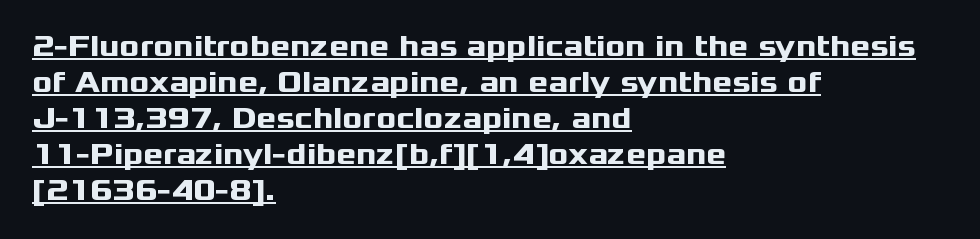
You can tell from the bare stems that sans-serif type was used. A typesetter would call this proportional, since set widths differ per character. Students, note that the glyphs here touch the page at normal intervals. The setting favours the left margin, as ordinary paragraphs usually do.
